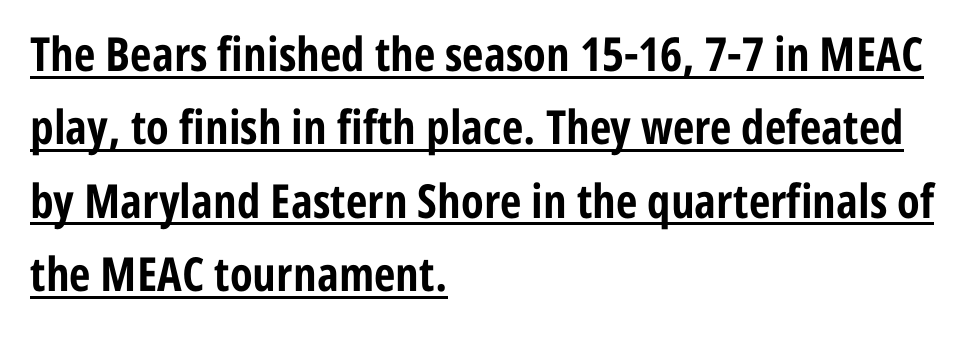
The image shows 47 px bold, condensed sans-serif type, upright; set left-aligned, normal line spacing (1.56x), normal letter spacing, underlined; low stroke contrast and a medium x-height.
